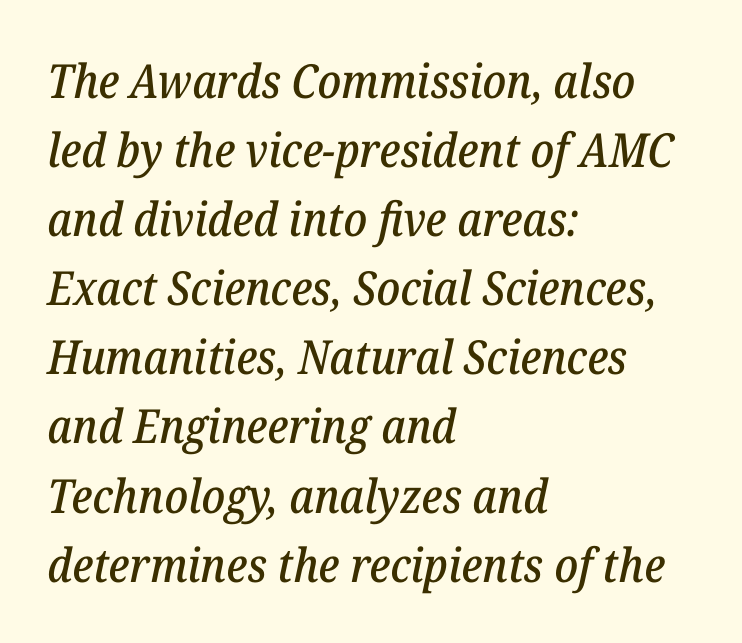
{"serif": "yes", "italic": "yes", "lean": "right", "slant_degrees": 12, "width": "normal", "stroke_contrast": "low", "x_height": "medium", "monospaced": "no", "underline": "no", "align": "left", "line_spacing": "normal", "line_spacing_ratio": 1.47, "letter_spacing": "normal", "letter_spacing_em": 0.0, "glyph_px": 47}
